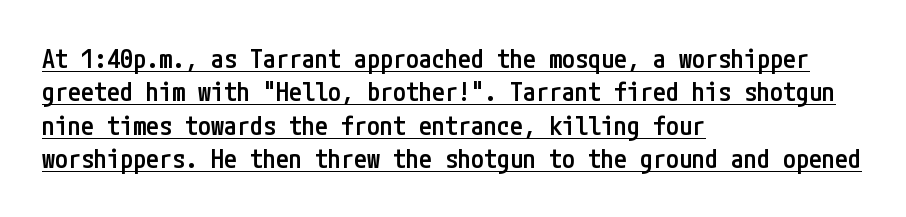
In terms of posture, this sample is upright. Firm but not heavy-handed strokes: this text is semibold. Looks like someone drew a line under every word here. This sample is left-justified, so line endings fall wherever the words run out.
